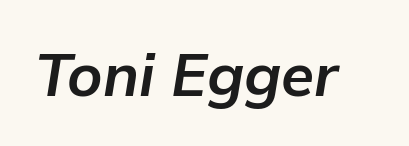
The image shows 60 px bold type, italic (leaning right); set normal letter spacing, not underlined; low stroke contrast and a medium x-height.
